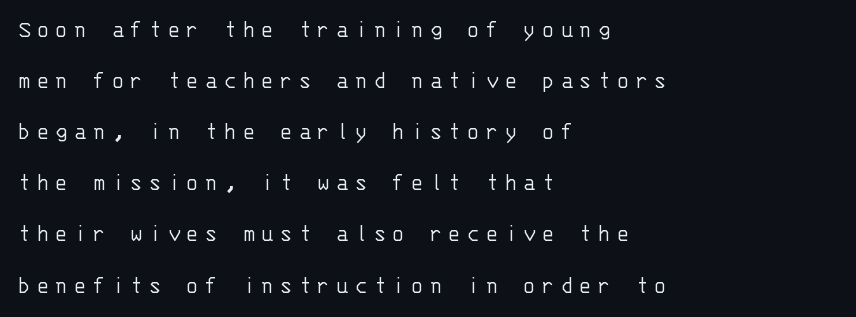
Rule under the text: the space is simply empty. Quick note: not italic, upright. Typeset ragged right — the left edge is the straight one. Weight: not bold — regular or lighter. Is the letter spacing exaggerated? Yes — the characters are pushed far apart. The designer dialed line spacing up above the default.
